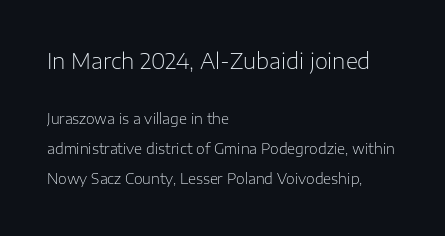
Loosely led — the rows are spread out. The typography opts for an upright posture over an oblique one. Short and long lines alike share a common starting point at left. Counters stay open thanks to moderate or lighter strokes. Anything drawn beneath the words? Only blank space.
